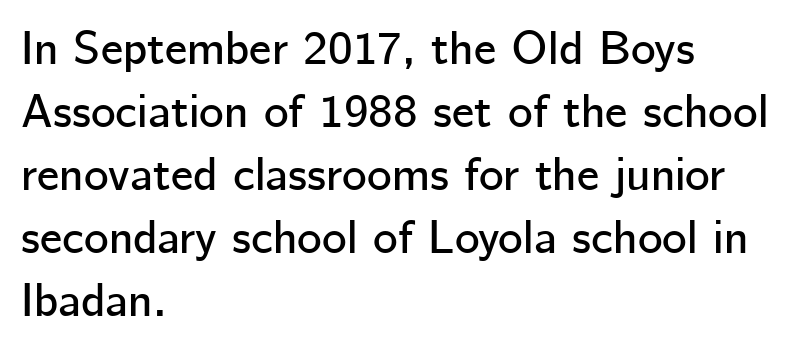
The image shows 47 px sans-serif type, upright; set left-aligned, normal line spacing (1.34x), normal letter spacing, not underlined; low stroke contrast and a medium x-height.
